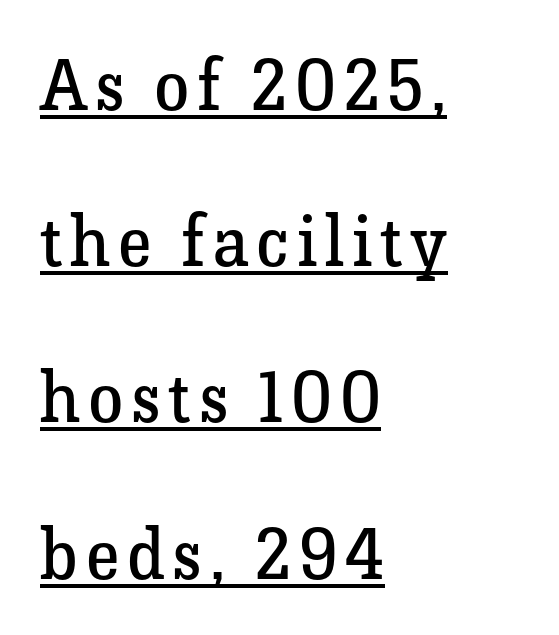
Q: Is the text bold? A: No.
Q: Is the text italic (slanted)? A: No, it is upright.
Q: Is the typeface a serif or a sans-serif typeface? A: Serif.
Q: Is the text underlined? A: Yes.
Q: How is the paragraph aligned? A: Left-aligned.
Q: Is the spacing between lines tight, normal or loose? A: Loose.
Q: Width (condensed, normal, or wide)? A: Normal.
Q: Stroke contrast? A: Low.
Q: x-height? A: Medium.
Q: Monospaced? A: No.
